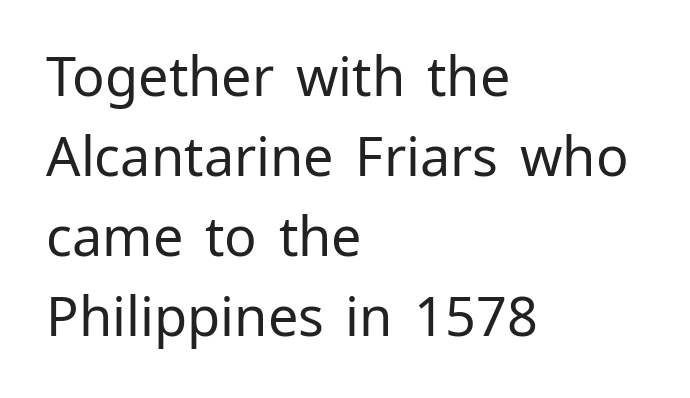
The image shows 54 px regular-weight sans-serif type, upright; set left-aligned, normal line spacing (1.48x), normal letter spacing, not underlined; low stroke contrast and a medium x-height.
